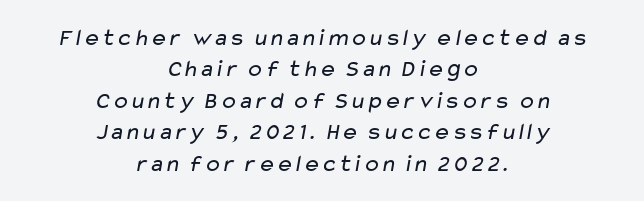
Q: Is the text bold? A: No.
Q: Is the text underlined? A: No.
Q: How is the paragraph aligned? A: Centered.
Q: Is the spacing between letters normal or unusually wide? A: Normal.
Q: Is the spacing between lines tight, normal or loose? A: Normal.
